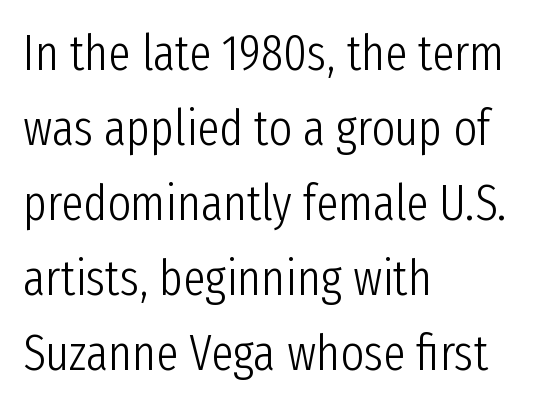
Each word holds together tightly as a unit, with standard inter-letter gaps. This is the regular roman posture of the typeface. Think standard paragraph weight, or any step lighter than that. Plain, unruled lines of type.
